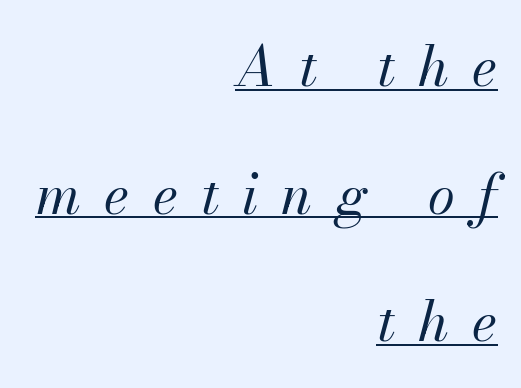
The image shows 55 px regular-weight type, italic (leaning right); set right-aligned, loose line spacing (2.32x), unusually wide letter spacing (+0.42 em), underlined; medium stroke contrast and a small x-height.
